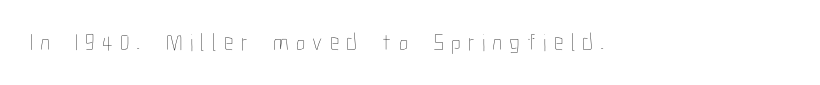
Q: Is the text bold? A: No.
Q: Is the text italic (slanted)? A: No, it is upright.
Q: Is the text underlined? A: No.
Q: Is the spacing between letters normal or unusually wide? A: Unusually wide.
